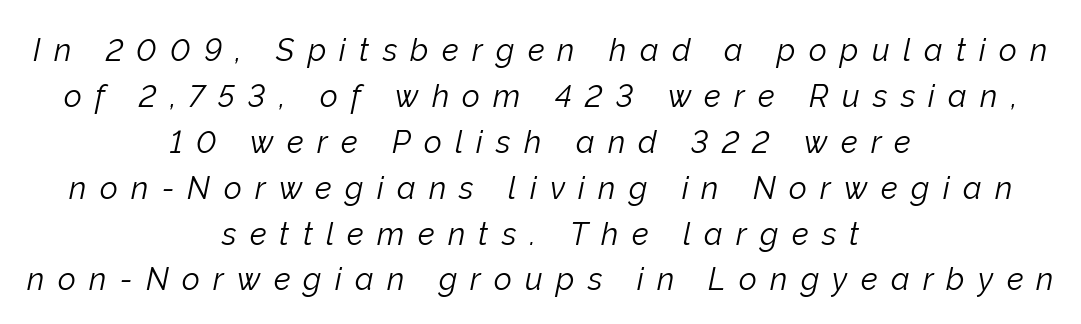
Q: Is the text bold? A: No.
Q: Is the text italic (slanted)? A: Yes, it leans right by about 12 degrees.
Q: Is the text underlined? A: No.
Q: How is the paragraph aligned? A: Centered.
Q: Is the spacing between letters normal or unusually wide? A: Unusually wide.
Q: Is the spacing between lines tight, normal or loose? A: Normal.
Q: Width (condensed, normal, or wide)? A: Normal.
Q: Stroke contrast? A: Low.
Q: x-height? A: Medium.
Q: Monospaced? A: No.
